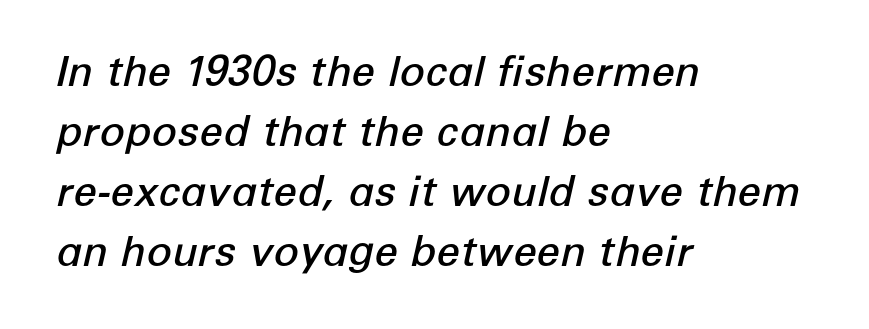
Q: Is the text bold? A: Semi-bold.
Q: Is the text italic (slanted)? A: Yes, it leans right by about 12 degrees.
Q: Is the text underlined? A: No.
Q: How is the paragraph aligned? A: Left-aligned.
Q: Is the spacing between letters normal or unusually wide? A: Normal.
Q: Is the spacing between lines tight, normal or loose? A: Normal.
Q: Width (condensed, normal, or wide)? A: Normal.
Q: Stroke contrast? A: Low.
Q: x-height? A: Medium.
Q: Monospaced? A: No.
